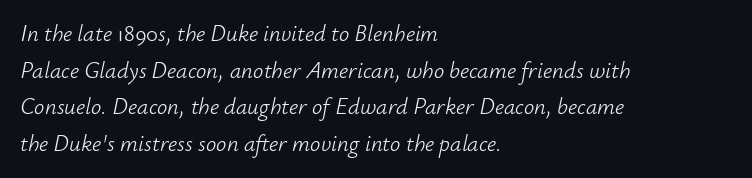
The ragged edge is on the right, which tells us the setting is flush left. You can tell it's italic because the verticals aren't actually vertical. Rule under the text: the space is simply empty. A typesetter would call this leading conventional body-copy spacing. Stems and bowls with no extra thickness — not bold. Does extra space separate the letters? No, they use regular spacing.
